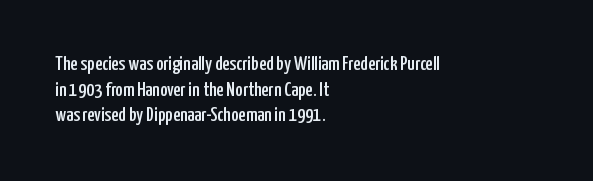
Q: Is the text italic (slanted)? A: No, it is upright.
Q: Is the text underlined? A: No.
Q: How is the paragraph aligned? A: Left-aligned.
Q: Is the spacing between letters normal or unusually wide? A: Normal.
Q: Is the spacing between lines tight, normal or loose? A: Normal.
